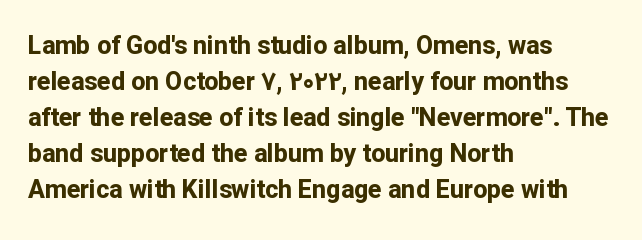
Nope, not italic — everything's standing straight. A normal amount of white space separates one row of letters from the next. Pretty heavy lettering here — definitely bold. Line starts are locked; line ends wander. Tracking here is standard; glyphs follow each other at the usual distance. Decoration check: the copy has no underline.
